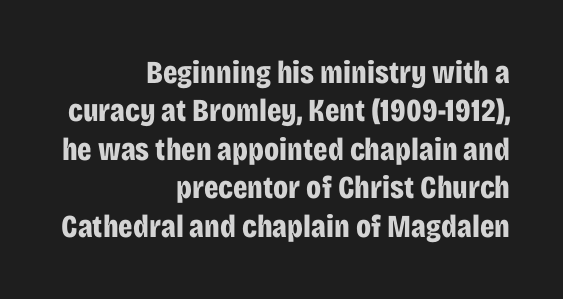
Q: Is the text bold? A: Yes.
Q: Is the text italic (slanted)? A: No, it is upright.
Q: Is the typeface a serif or a sans-serif typeface? A: Sans-serif.
Q: Is the text underlined? A: No.
Q: How is the paragraph aligned? A: Right-aligned.
Q: Is the spacing between letters normal or unusually wide? A: Normal.
Q: Width (condensed, normal, or wide)? A: Condensed.
Q: Stroke contrast? A: Low.
Q: x-height? A: Large.
Q: Monospaced? A: No.
